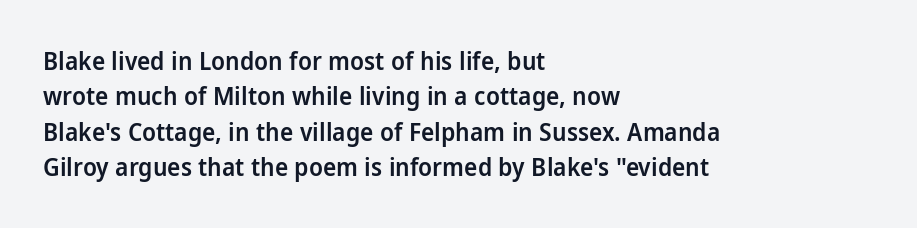
Q: Is the text bold? A: Semi-bold.
Q: Is the text italic (slanted)? A: No, it is upright.
Q: Is the text underlined? A: No.
Q: How is the paragraph aligned? A: Left-aligned.
Q: Is the spacing between letters normal or unusually wide? A: Normal.
Q: Is the spacing between lines tight, normal or loose? A: Normal.
